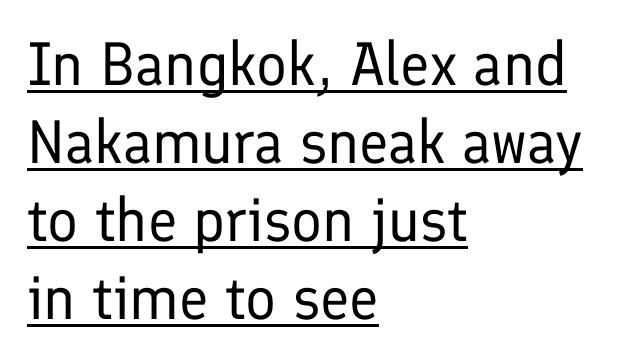
Q: Is the text bold? A: No.
Q: Is the text italic (slanted)? A: No, it is upright.
Q: Is the typeface a serif or a sans-serif typeface? A: Sans-serif.
Q: Is the text underlined? A: Yes.
Q: How is the paragraph aligned? A: Left-aligned.
Q: Is the spacing between letters normal or unusually wide? A: Normal.
Q: Is the spacing between lines tight, normal or loose? A: Normal.
Q: Width (condensed, normal, or wide)? A: Normal.
Q: Stroke contrast? A: Low.
Q: x-height? A: Medium.
Q: Monospaced? A: No.
